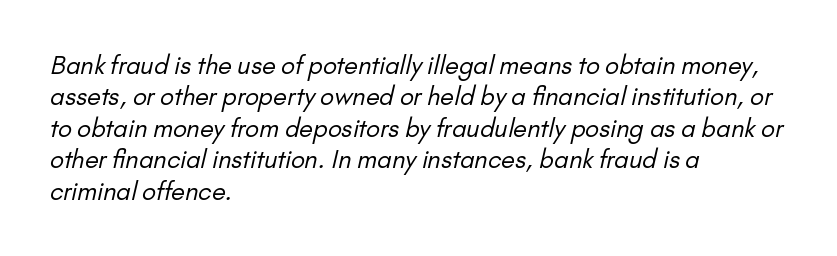
No extra ink here — the face is not bold. Underlining? Definitely not there. Glyph-to-glyph distance matches everyday printed text. The lines in this sample share a left origin and differ only in where they stop.
